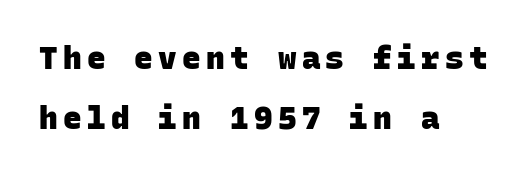
The image shows 31 px heavy sans-serif type, monospaced; set left-aligned, loose line spacing (1.92x), not underlined; low stroke contrast and a large x-height.
